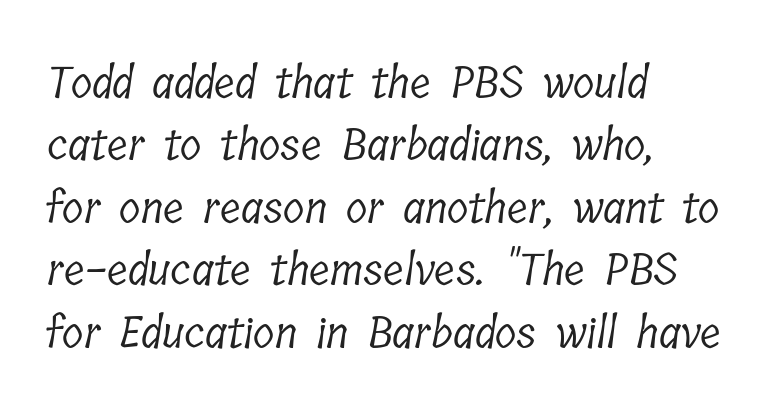
Nobody touched the tracking dial on this one. Short and long lines alike share a common starting point at left. The typeface has the unassuming heft of standard copy or less. Serifs: yes, visible at the terminals of the letterforms. The area under the type is left untouched. The rendering uses natural spacing where letterforms have individual widths.
